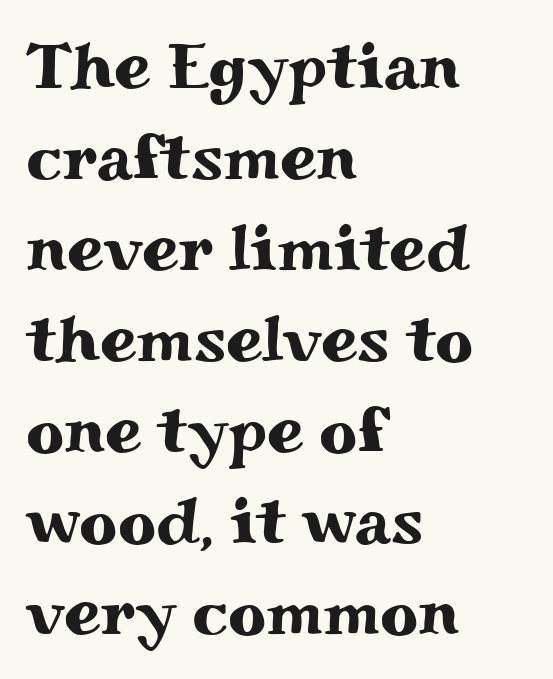
Check where the strokes stop: tiny serifs finish them off. Note the varied advance widths — an 'i' is clearly narrower than an 'm'. The lines in this sample share a left origin and differ only in where they stop. The type is set solid horizontally, with unmodified tracking.
